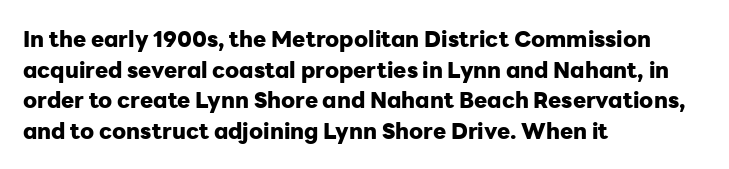
If you drew a line through each stem, it would be perfectly vertical. A normal amount of white space separates one row of letters from the next. Unmarked baselines from the first word to the last. Pretty heavy lettering here — definitely bold. The paragraph has a hard left edge and a soft right edge. These lines keep a tight, regular rhythm from letter to letter.
